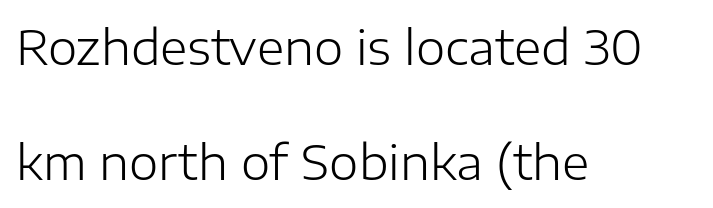
Notice how the stems are strictly vertical — no italics here. Is the block centered? No — it sits flush against the left margin. Character widths vary here, with narrow letters taking less room than wide ones. Letterform terminals end flat and unadorned throughout the passage.
